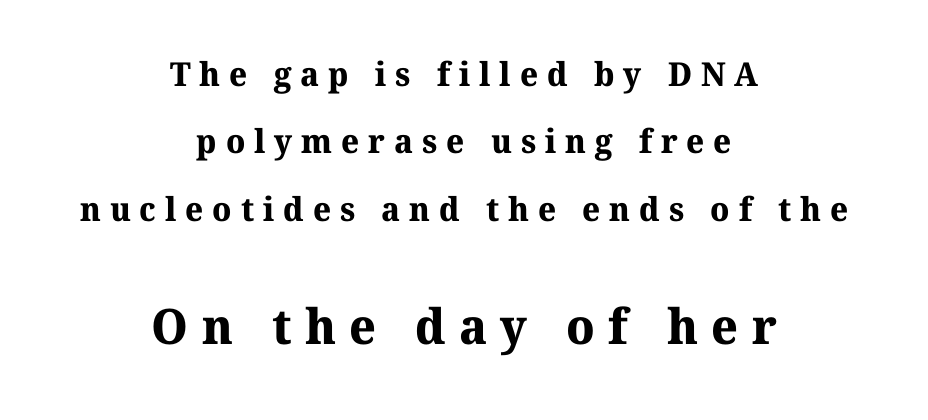
Anything drawn beneath the words? Only blank space. Substantial extra tracking has been applied to these lines. These lines carry a lot of weight — the face is fully bold. A great deal of white space separates one row of letters from the next.
